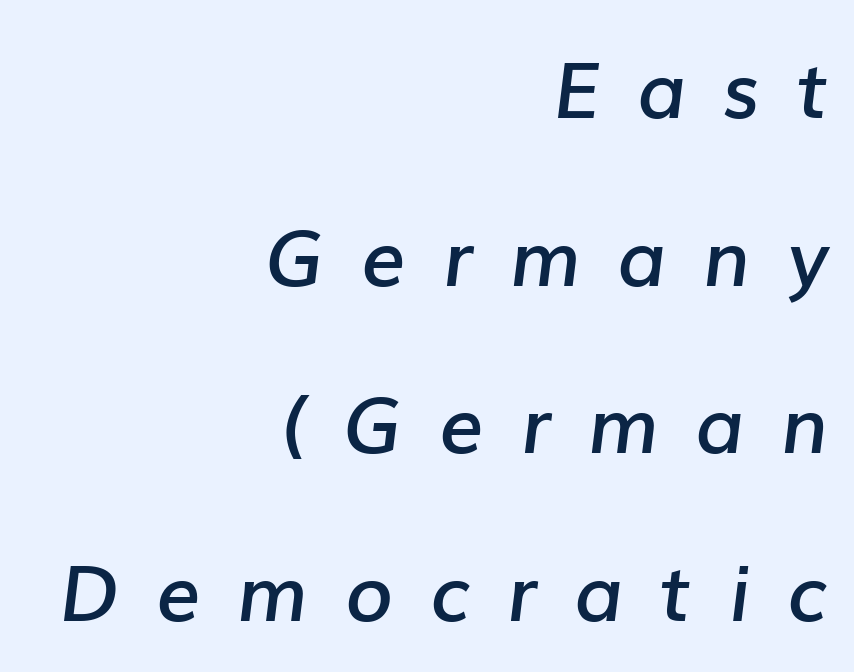
{"italic": "yes", "lean": "right", "slant_degrees": 7, "bold": "semi", "weight": "semibold", "width": "normal", "stroke_contrast": "low", "x_height": "medium", "monospaced": "no", "underline": "no", "align": "right", "line_spacing": "loose", "line_spacing_ratio": 2.15, "letter_spacing": "wide", "letter_spacing_em": 0.47, "glyph_px": 78}
